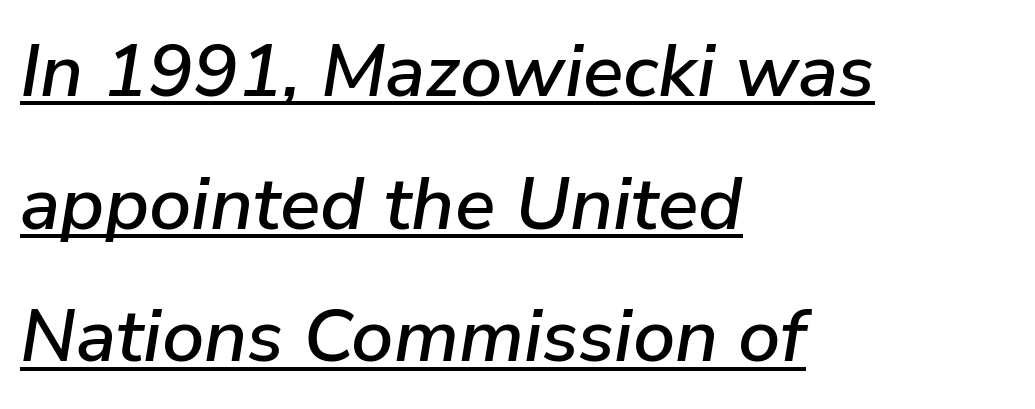
Q: Is the text italic (slanted)? A: Yes, it leans right by about 9 degrees.
Q: Is the text underlined? A: Yes.
Q: How is the paragraph aligned? A: Left-aligned.
Q: Is the spacing between letters normal or unusually wide? A: Normal.
Q: Width (condensed, normal, or wide)? A: Normal.
Q: Stroke contrast? A: Low.
Q: x-height? A: Medium.
Q: Monospaced? A: No.
